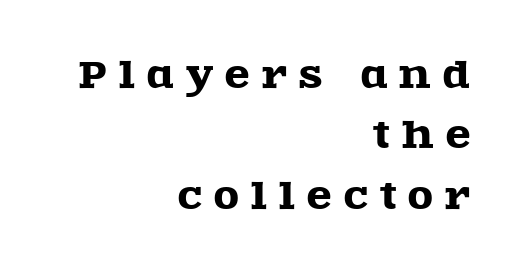
{"serif": "yes", "italic": "no", "width": "wide", "x_height": "large", "monospaced": "no", "underline": "no", "align": "right", "line_spacing": "normal", "line_spacing_ratio": 1.68, "letter_spacing": "wide", "letter_spacing_em": 0.34, "glyph_px": 36}
